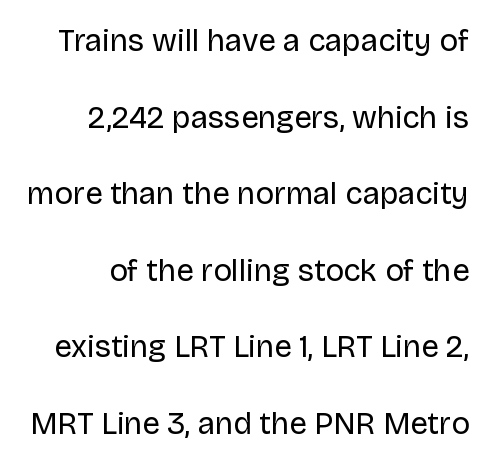
Nope, no serifs anywhere on these letters. The rendering keeps characters at their native spacing. The text block is weighted toward the right margin, trailing off unevenly leftward. The specimen reads as upright at a glance. Weight class: somewhere from thin through regular. Descenders are the only things crossing below the line.
